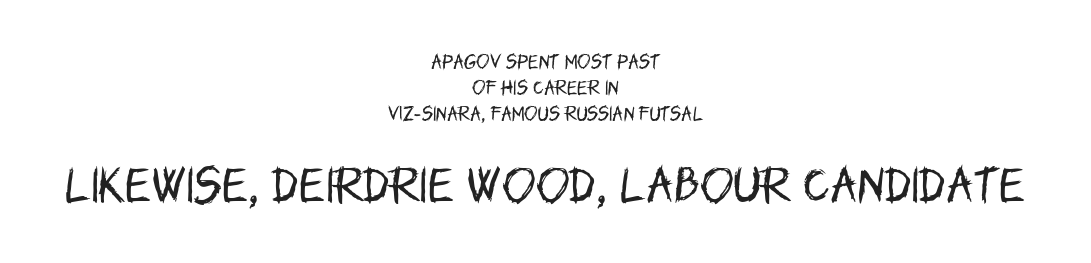
The image shows 40 px regular-weight, condensed sans-serif type, upright; set centered, normal line spacing (1.62x), normal letter spacing, not underlined; the second (bottom) block is 2.5x larger; low stroke contrast and a large x-height.
